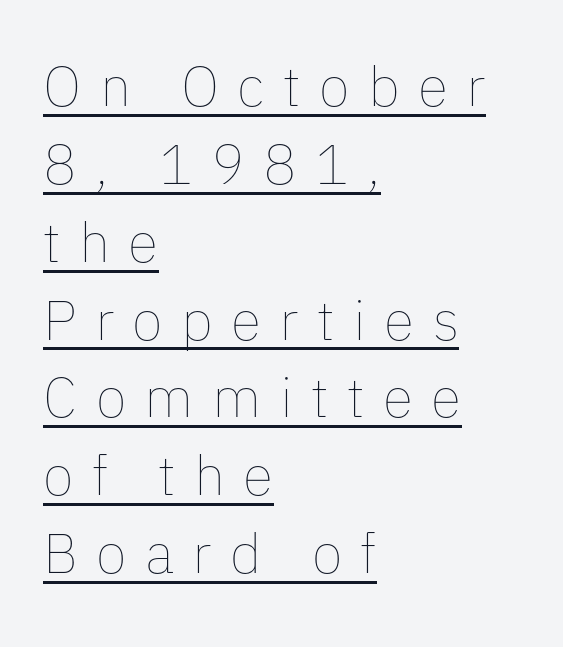
Alignment: flush left. Regular leading. Italic? Not at all — the glyphs are vertical. You could not count columns in this text — the font is proportionally spaced. Underlining? Definitely there.
